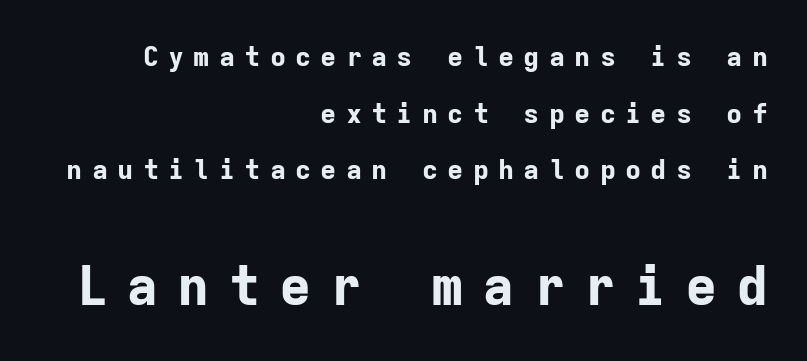
{"serif": "no", "italic": "no", "bold": "yes", "weight": "bold", "width": "normal", "stroke_contrast": "low", "x_height": "medium", "monospaced": "yes", "underline": "no", "align": "right", "line_spacing": "loose", "line_spacing_ratio": 2.1, "letter_spacing": "wide", "letter_spacing_em": 0.34, "larger_block": "second", "size_ratio": 2.0, "glyph_px": 54}
